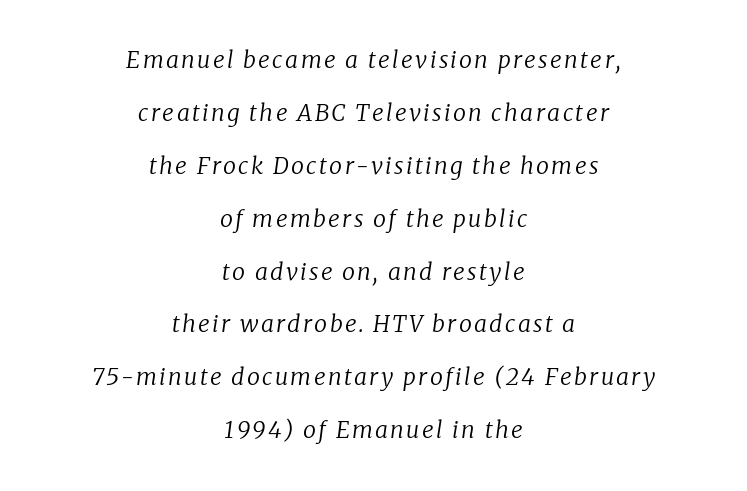
{"italic": "yes", "lean": "right", "slant_degrees": 8, "bold": "no", "underline": "no", "align": "center", "line_spacing": "loose", "line_spacing_ratio": 2.3, "glyph_px": 23}
